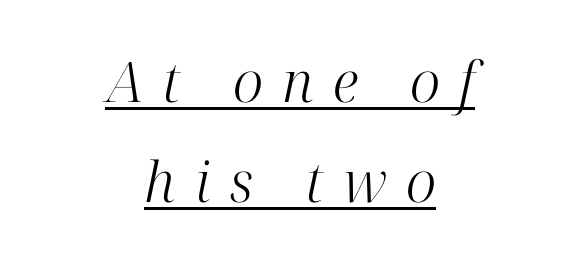
Vertical stems look standard width or narrower in stroke. The paragraph has two soft edges and a firm central axis. The type family on display is of the serif kind. Character widths vary here, with narrow letters taking less room than wide ones. Check the space under the baseline: a stroke is drawn there.
